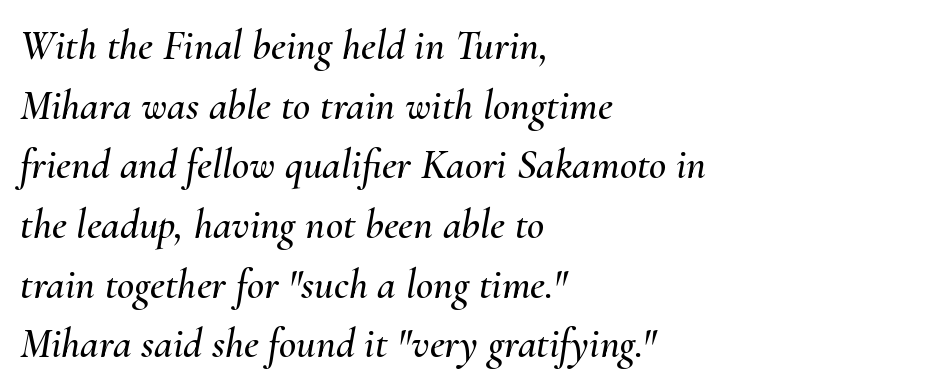
Only glyphs here, with clear space below each row. Is the letter spacing exaggerated? No — it looks like the ordinary default. The typesetter chose a ragged-right arrangement here. Posture: slanted.
